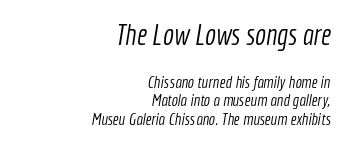
Q: Is the text bold? A: No.
Q: Is the typeface a serif or a sans-serif typeface? A: Sans-serif.
Q: Is the text underlined? A: No.
Q: How is the paragraph aligned? A: Right-aligned.
Q: Is the spacing between letters normal or unusually wide? A: Normal.
Q: Is the spacing between lines tight, normal or loose? A: Tight.
Q: Which block of text is set in a larger size, the first (top) or the second (bottom)? A: The first (top) one.
Q: Width (condensed, normal, or wide)? A: Condensed.
Q: x-height? A: Medium.
Q: Monospaced? A: No.
